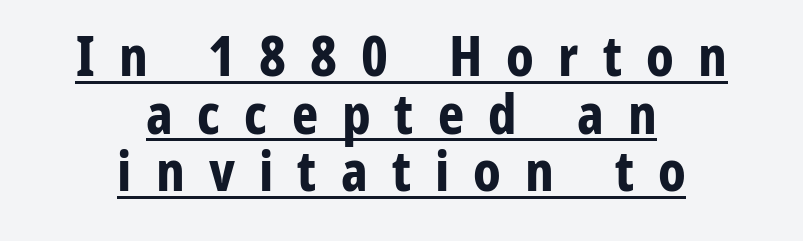
The passage shown is underscored from start to finish. The horizontal fit of the characters is loose and conspicuously gappy. A typesetter would call this leading minimal, almost set solid. The rendering uses natural spacing where letterforms have individual widths. Observe the absence of serifs on each vertical stroke in this sample.
